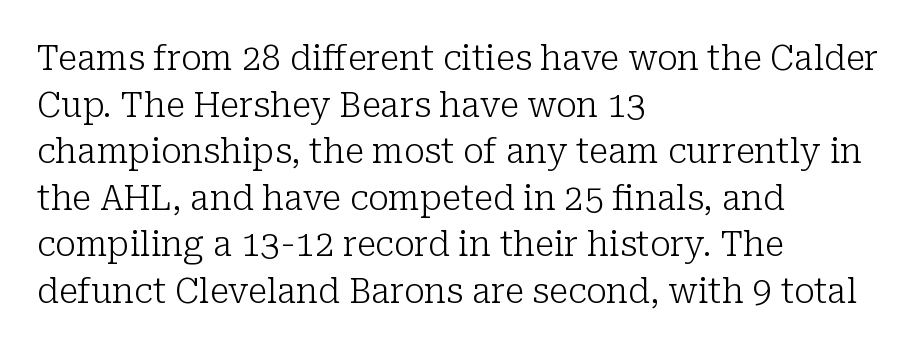
The foot of each line stays bare and open. This sample is left-justified, so line endings fall wherever the words run out. This rendering employs a face with finishing strokes, i.e., a serif. Notice how descenders clear the ascenders below comfortably — that's standard leading. On a weight scale, this lands at 450 or below.
